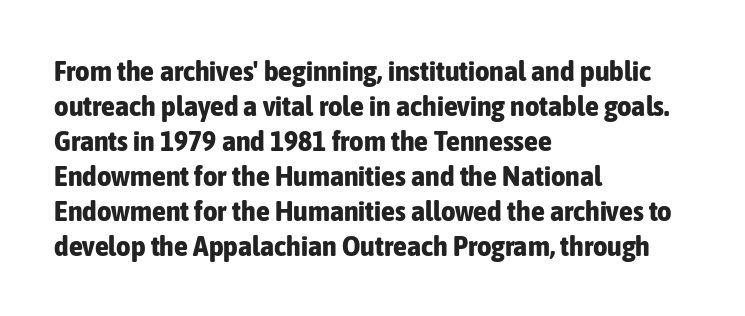
The image shows 28 px bold, condensed sans-serif type, upright; set left-aligned, normal line spacing (1.25x), normal letter spacing, not underlined; low stroke contrast and a medium x-height.
